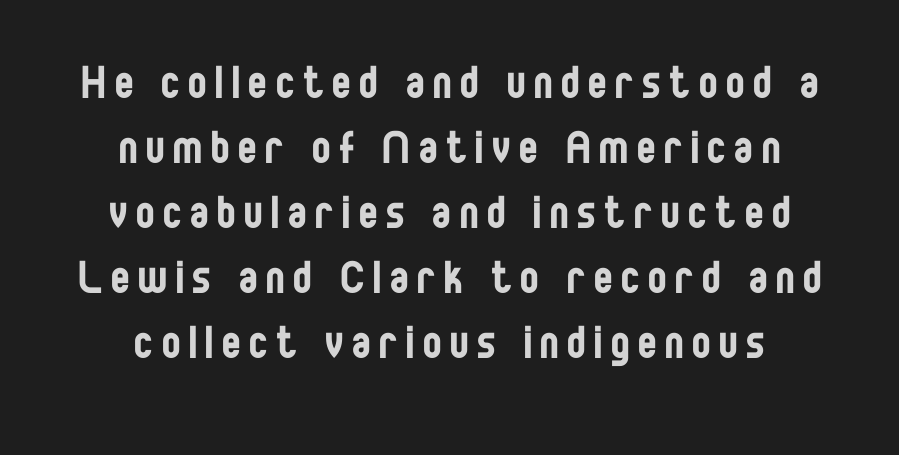
{"serif": "no", "italic": "no", "bold": "no", "weight": "regular", "width": "condensed", "stroke_contrast": "low", "x_height": "large", "monospaced": "no", "underline": "no", "align": "center", "line_spacing_ratio": 1.18, "glyph_px": 55}
